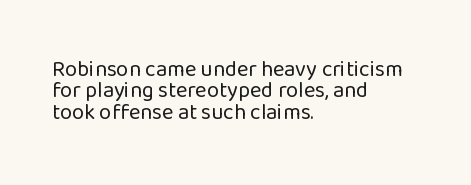
A classic flush-left, rag-right setting is used for this passage. Tightly led — the rows are bunched. Honestly, there is no underline to notice here at all. Heaviness? Minimal to ordinary, like unemphasized prose.
